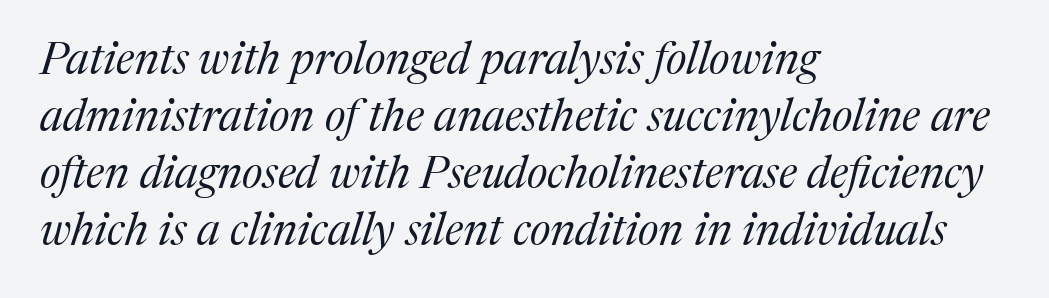
{"serif": "yes", "italic": "yes", "lean": "right", "slant_degrees": 17, "bold": "no", "weight": "regular", "width": "normal", "stroke_contrast": "medium", "x_height": "medium", "monospaced": "no", "underline": "no", "align": "left", "line_spacing": "normal", "line_spacing_ratio": 1.27, "letter_spacing": "normal", "letter_spacing_em": 0.0, "glyph_px": 45}
